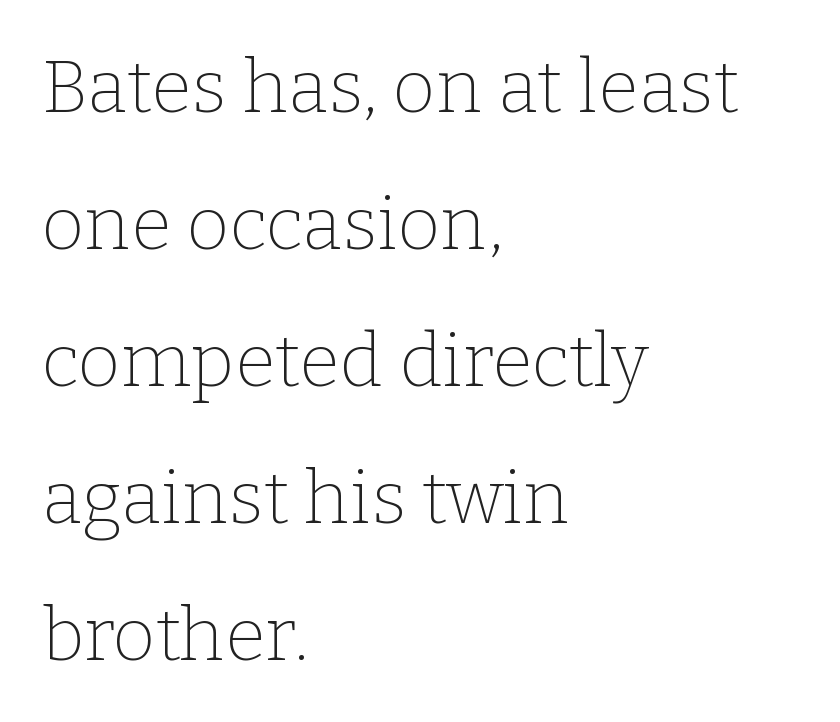
The image shows 74 px thin serif type, upright; set left-aligned, line spacing 1.85x, normal letter spacing, not underlined; low stroke contrast and a medium x-height.
